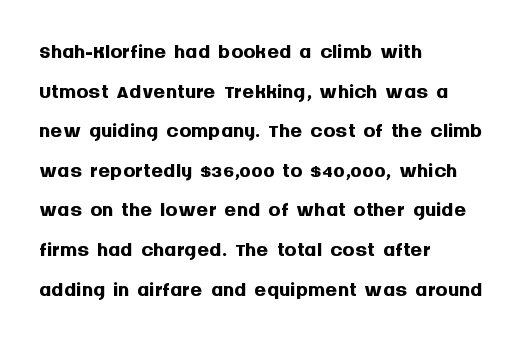
The image shows 30 px semibold sans-serif type, upright; set left-aligned, normal line spacing (1.32x), normal letter spacing, not underlined; medium stroke contrast and a large x-height.
